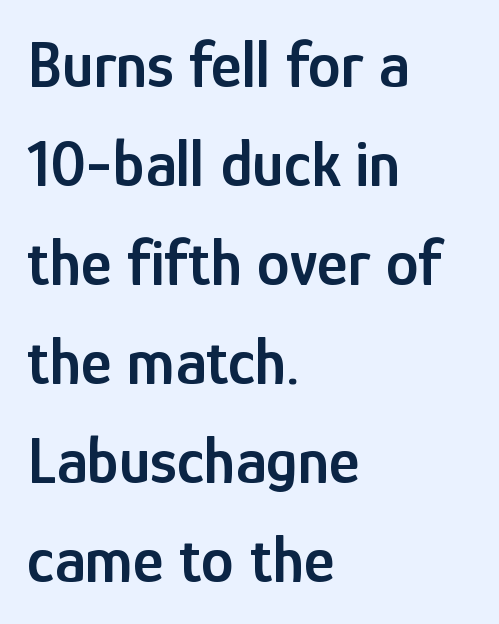
{"serif": "no", "italic": "no", "bold": "semi", "weight": "semibold", "width": "condensed", "stroke_contrast": "low", "x_height": "medium", "monospaced": "no", "underline": "no", "align": "left", "line_spacing": "normal", "line_spacing_ratio": 1.5, "letter_spacing": "normal", "letter_spacing_em": 0.0, "glyph_px": 66}
